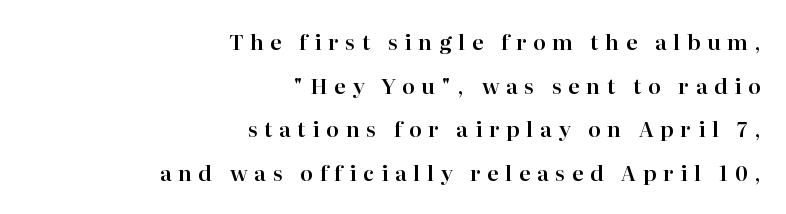
{"italic": "no", "underline": "no", "align": "right", "line_spacing": "loose", "line_spacing_ratio": 2.08, "letter_spacing": "wide", "letter_spacing_em": 0.32, "glyph_px": 21}
